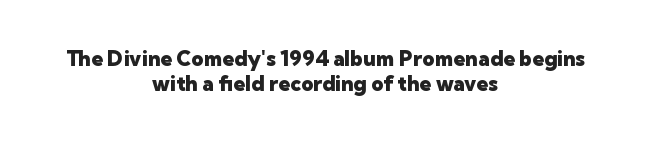
The image shows 21 px bold type, upright; set centered, line spacing 1.21x, normal letter spacing, not underlined.
